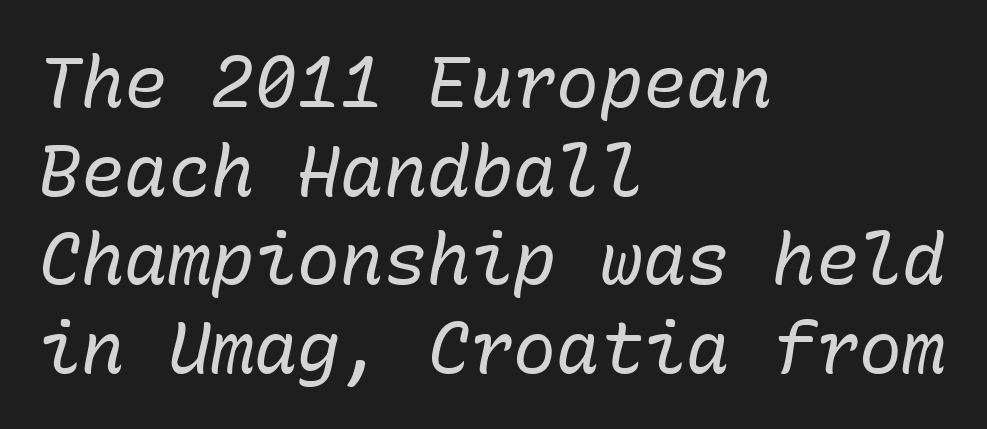
{"italic": "yes", "lean": "right", "slant_degrees": 10, "bold": "no", "weight": "regular", "width": "normal", "stroke_contrast": "low", "x_height": "medium", "monospaced": "yes", "underline": "no", "align": "left", "line_spacing_ratio": 1.23, "letter_spacing": "normal", "letter_spacing_em": 0.0, "glyph_px": 72}
